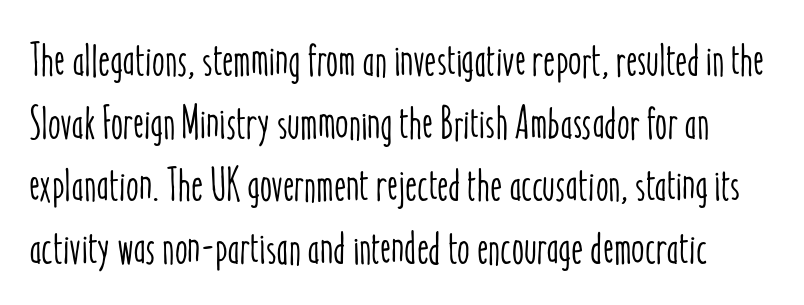
Q: Is the text italic (slanted)? A: No, it is upright.
Q: Is the text underlined? A: No.
Q: Is the spacing between letters normal or unusually wide? A: Normal.
Q: Is the spacing between lines tight, normal or loose? A: Normal.
Q: Width (condensed, normal, or wide)? A: Condensed.
Q: Stroke contrast? A: Low.
Q: x-height? A: Medium.
Q: Monospaced? A: No.
